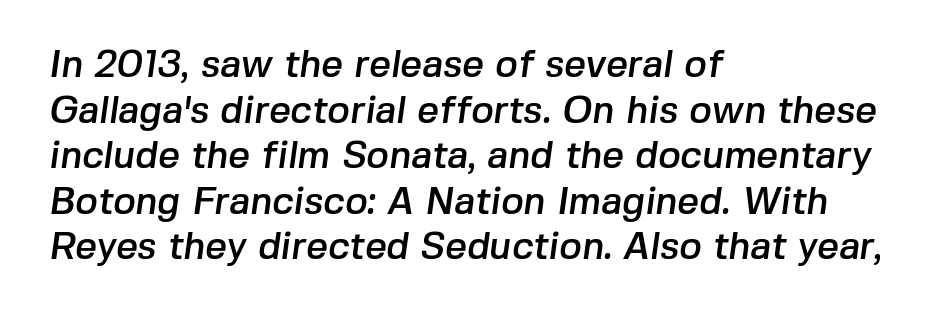
Q: Is the typeface a serif or a sans-serif typeface? A: Sans-serif.
Q: Is the text underlined? A: No.
Q: How is the paragraph aligned? A: Left-aligned.
Q: Is the spacing between letters normal or unusually wide? A: Normal.
Q: Width (condensed, normal, or wide)? A: Normal.
Q: Stroke contrast? A: Low.
Q: x-height? A: Medium.
Q: Monospaced? A: No.
